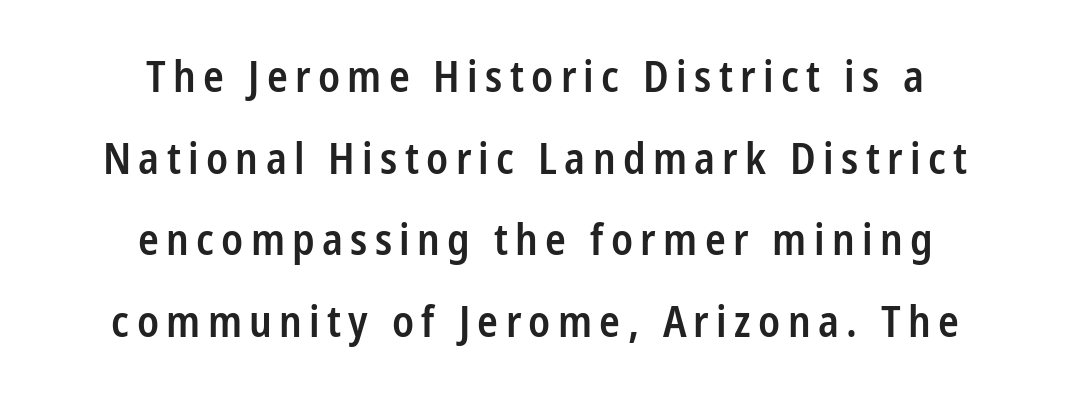
Q: Is the text bold? A: Semi-bold.
Q: Is the text italic (slanted)? A: No, it is upright.
Q: Is the typeface a serif or a sans-serif typeface? A: Sans-serif.
Q: Is the text underlined? A: No.
Q: How is the paragraph aligned? A: Centered.
Q: Is the spacing between lines tight, normal or loose? A: Loose.
Q: Width (condensed, normal, or wide)? A: Condensed.
Q: Stroke contrast? A: Low.
Q: x-height? A: Medium.
Q: Monospaced? A: No.
